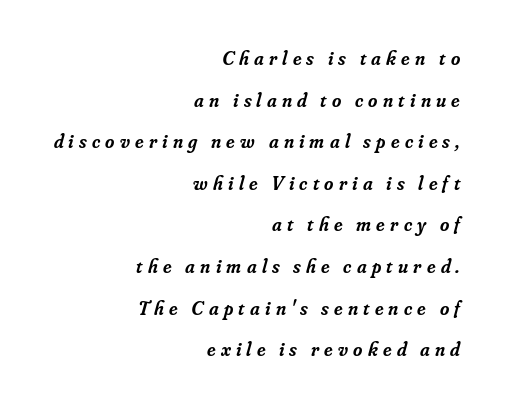
{"italic": "yes", "lean": "right", "slant_degrees": 16, "bold": "semi", "underline": "no", "align": "right", "line_spacing": "loose", "line_spacing_ratio": 2.08, "letter_spacing": "wide", "letter_spacing_em": 0.26, "glyph_px": 20}
